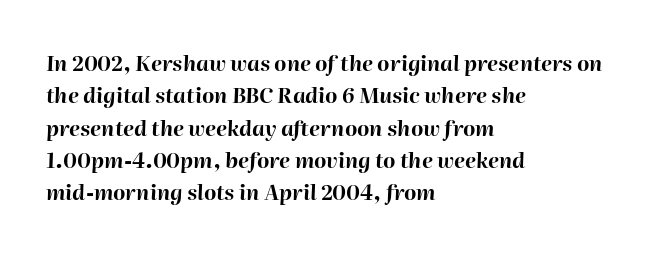
If you drew a ruler down the left edge, every line would touch it. The strip under each line holds only bare page. Summary of vertical rhythm: regular, with standard interline spacing. The letterforms sit shoulder to shoulder at normal distance. Looking at the ascenders, they clearly lean.
